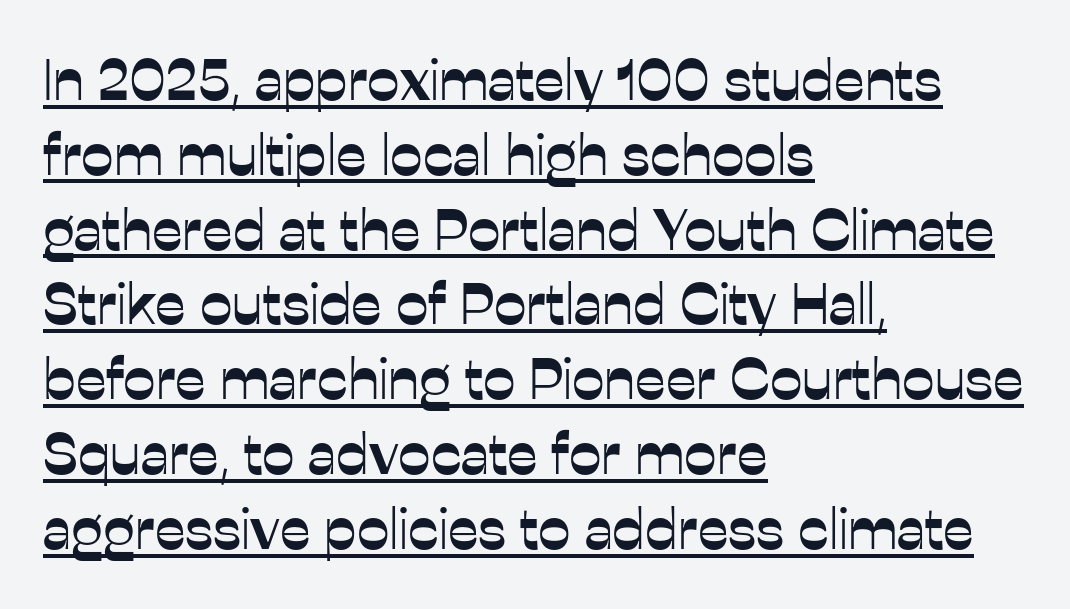
The image shows 58 px sans-serif type, upright; set left-aligned, normal line spacing (1.29x), normal letter spacing, underlined; low stroke contrast and a medium x-height.
